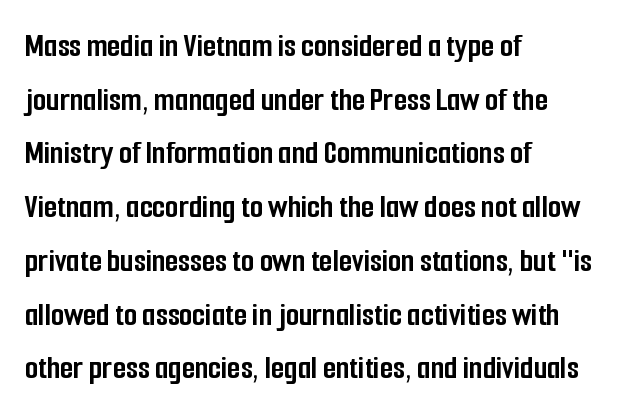
{"serif": "no", "italic": "no", "bold": "yes", "weight": "semibold", "width": "condensed", "stroke_contrast": "low", "x_height": "medium", "monospaced": "no", "underline": "no", "align": "left", "line_spacing": "normal", "line_spacing_ratio": 1.58, "letter_spacing": "normal", "letter_spacing_em": 0.0, "glyph_px": 34}
